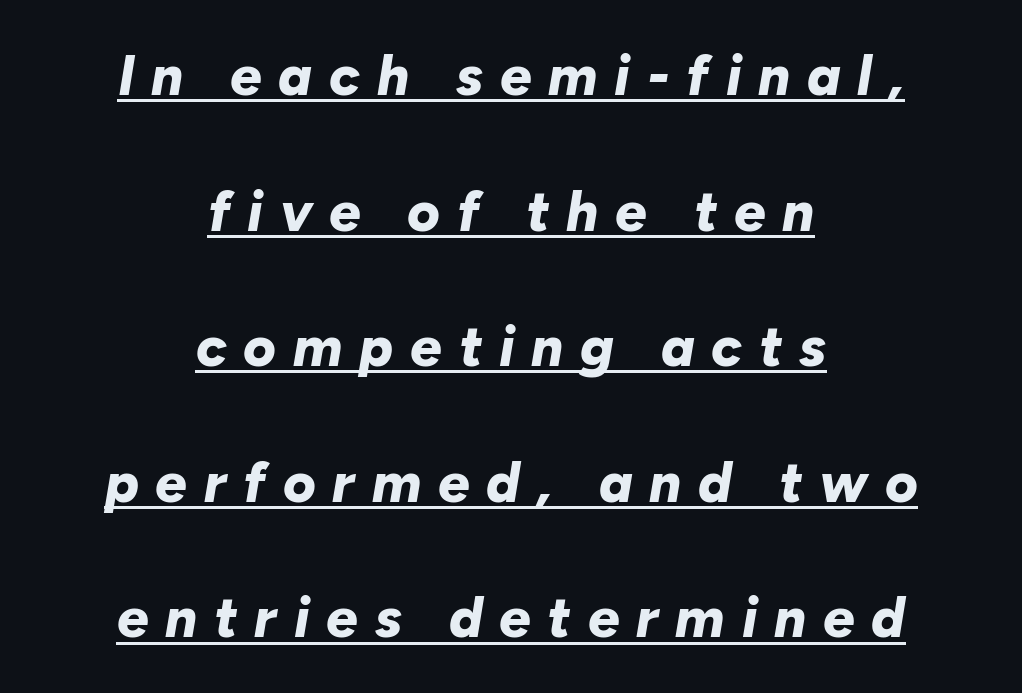
Q: Is the text bold? A: Yes.
Q: Is the text italic (slanted)? A: Yes, it leans right by about 10 degrees.
Q: Is the text underlined? A: Yes.
Q: How is the paragraph aligned? A: Centered.
Q: Is the spacing between letters normal or unusually wide? A: Unusually wide.
Q: Is the spacing between lines tight, normal or loose? A: Loose.
Q: Width (condensed, normal, or wide)? A: Normal.
Q: Stroke contrast? A: Low.
Q: x-height? A: Medium.
Q: Monospaced? A: No.
